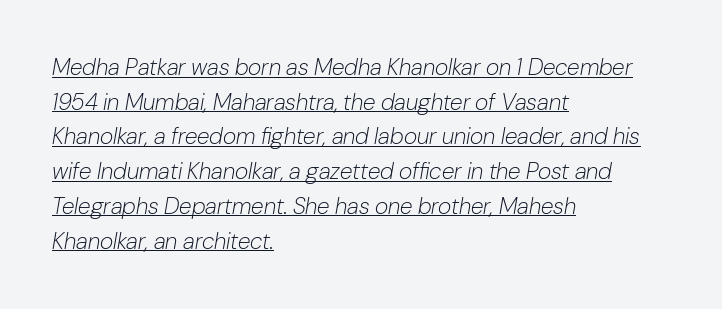
Q: Is the text bold? A: No.
Q: Is the text italic (slanted)? A: Yes, it leans right by about 10 degrees.
Q: Is the text underlined? A: Yes.
Q: How is the paragraph aligned? A: Left-aligned.
Q: Is the spacing between letters normal or unusually wide? A: Normal.
Q: Is the spacing between lines tight, normal or loose? A: Normal.
